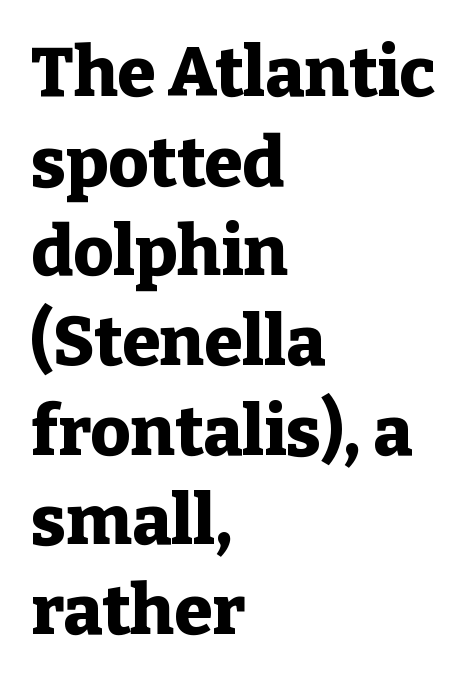
The letters stand straight up with perfectly vertical stems. The text block is weighted toward the left margin, trailing off unevenly rightward. The baseline area is clear. A typesetter would label this face a serif. The designer left line spacing at the default.
